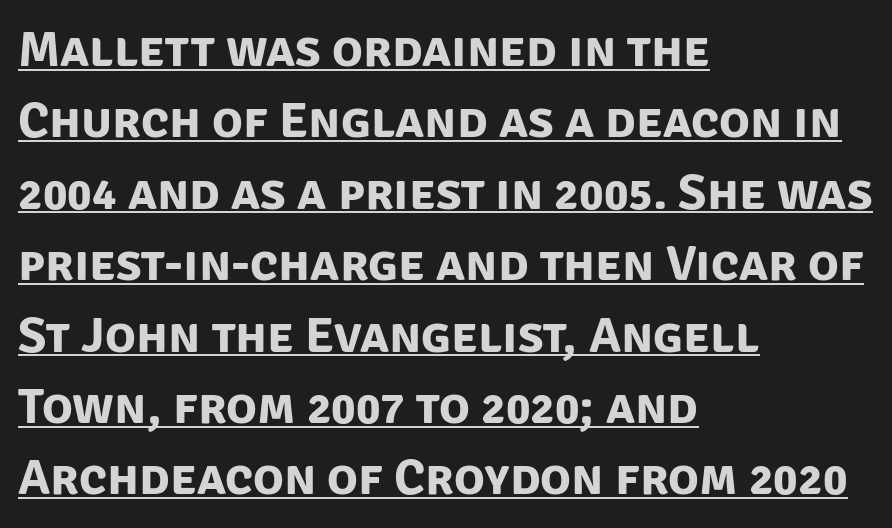
The font family rendered here belongs to the sans-serif group. Every letter is thick-stroked: bold, no question. Which margin do the lines hug? The left one — the right edge is uneven. The letters sit at their default tracking, neither squeezed nor spread.
